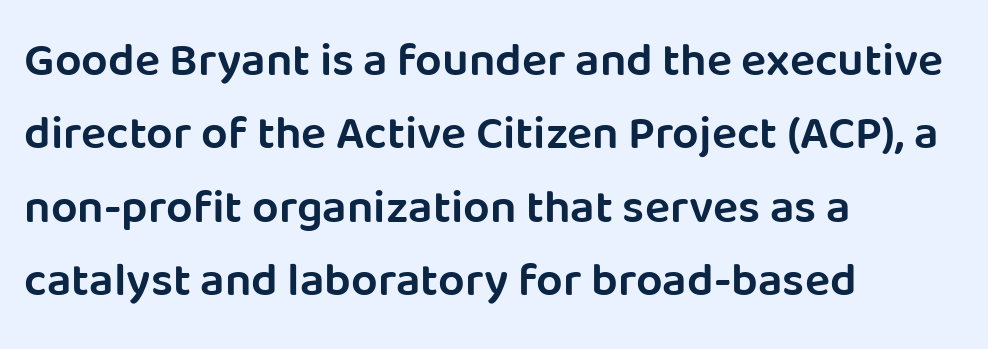
Each row of text sits above clean, open space. A typesetter would call this proportional, since set widths differ per character. Honestly, the letter spacing is just normal — you wouldn't notice it. Italic: no, the glyphs are upright roman.
